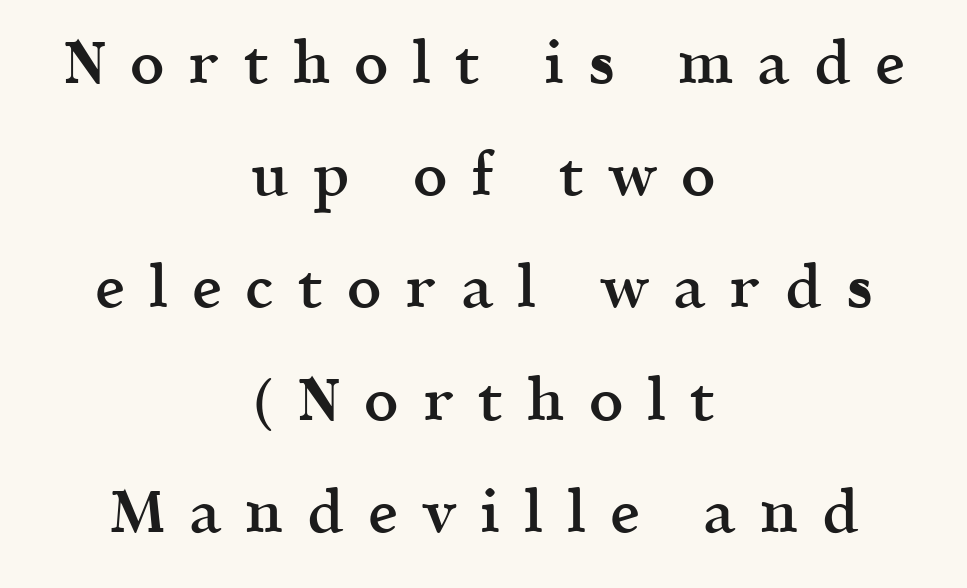
The image shows 60 px semibold serif type, upright; set centered, line spacing 1.87x, unusually wide letter spacing (+0.4 em), not underlined; a medium x-height.
